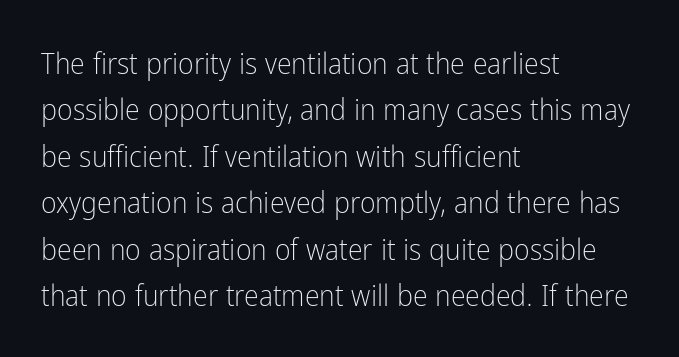
Q: Is the text bold? A: No.
Q: Is the text italic (slanted)? A: No, it is upright.
Q: Is the typeface a serif or a sans-serif typeface? A: Sans-serif.
Q: Is the text underlined? A: No.
Q: How is the paragraph aligned? A: Left-aligned.
Q: Is the spacing between letters normal or unusually wide? A: Normal.
Q: Is the spacing between lines tight, normal or loose? A: Normal.
Q: Width (condensed, normal, or wide)? A: Condensed.
Q: Stroke contrast? A: Low.
Q: x-height? A: Medium.
Q: Monospaced? A: No.
